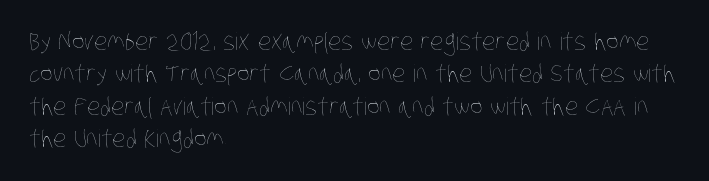
The image shows 24 px text type; set left-aligned, normal line spacing (1.35x), normal letter spacing, not underlined.
